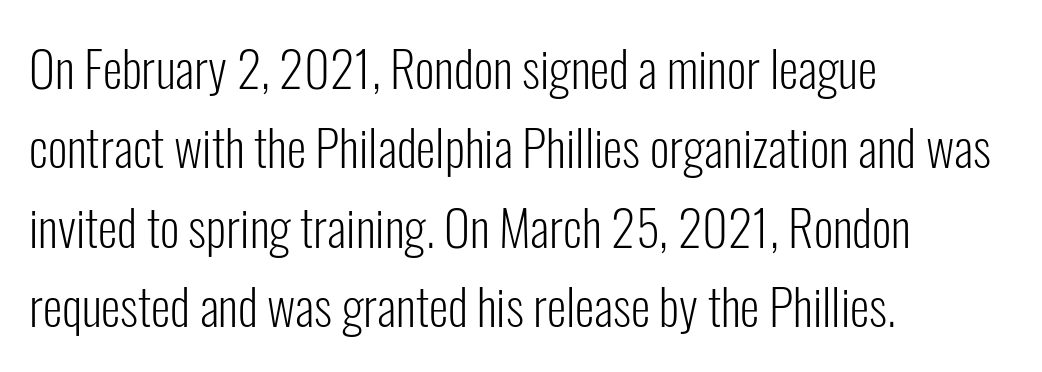
Quick note: interline space is typical. Vertical strokes here are truly vertical. Letters rest on an invisible, unmarked baseline. This sample uses plain, unmodified letter spacing. No heavy texture on the line: the type isn't bold. The passage shown is typeset with a sans-serif family.
